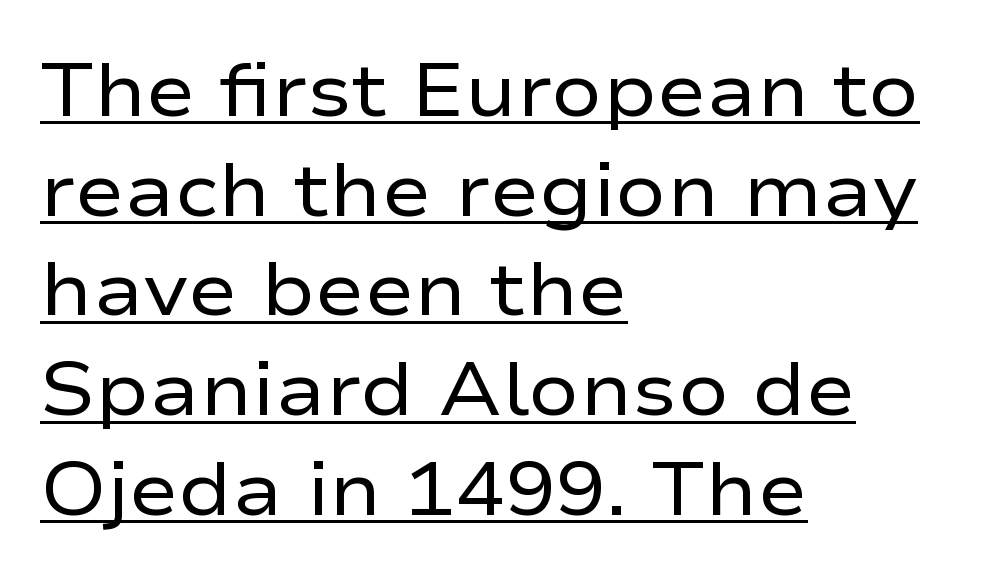
The image shows 75 px regular-weight, wide sans-serif type, upright; set left-aligned, normal line spacing (1.33x), normal letter spacing, underlined; low stroke contrast and a medium x-height.
